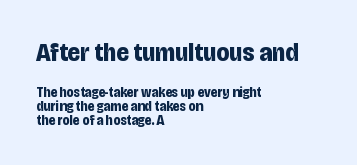
Q: Is the text bold? A: Yes.
Q: Is the text italic (slanted)? A: No, it is upright.
Q: Is the text underlined? A: No.
Q: How is the paragraph aligned? A: Left-aligned.
Q: Is the spacing between letters normal or unusually wide? A: Normal.
Q: Is the spacing between lines tight, normal or loose? A: Tight.
Q: Which block of text is set in a larger size, the first (top) or the second (bottom)? A: The first (top) one.
